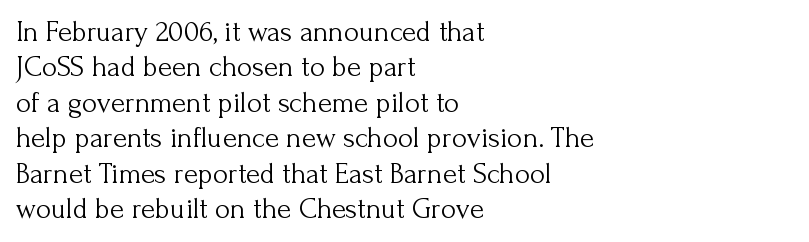
Unlike a clean sans, this face finishes its strokes with serifs. The font sits on the lighter half of the weight spectrum, regular included. The lettering holds an erect, upright posture throughout. These lines are rendered in a variable-pitch font.
